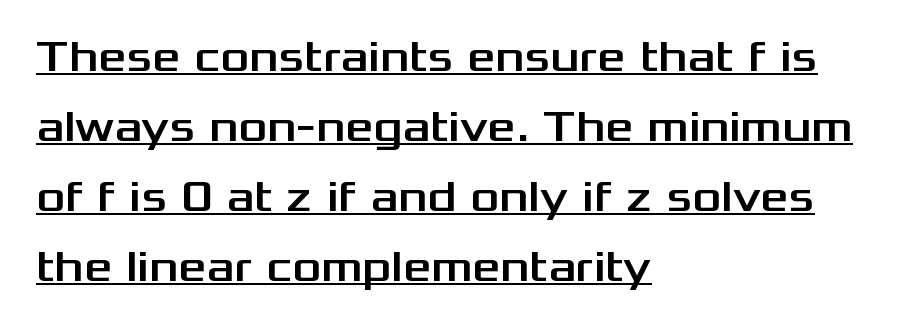
The image shows 44 px wide sans-serif type, upright; set left-aligned, normal line spacing (1.59x), normal letter spacing, underlined; medium stroke contrast and a medium x-height.
